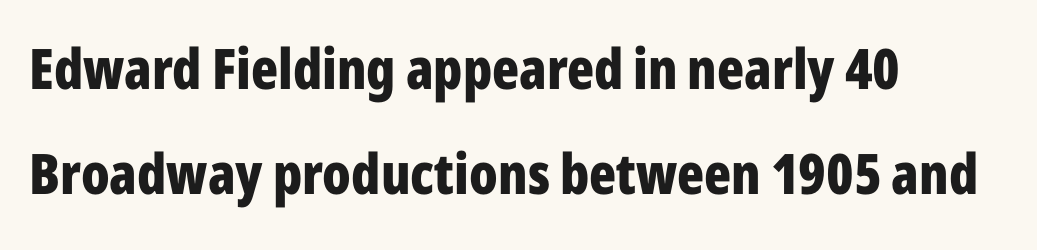
Q: Is the text bold? A: Yes.
Q: Is the text italic (slanted)? A: No, it is upright.
Q: Is the typeface a serif or a sans-serif typeface? A: Sans-serif.
Q: Is the text underlined? A: No.
Q: How is the paragraph aligned? A: Left-aligned.
Q: Is the spacing between letters normal or unusually wide? A: Normal.
Q: Width (condensed, normal, or wide)? A: Condensed.
Q: Stroke contrast? A: Low.
Q: x-height? A: Medium.
Q: Monospaced? A: No.
